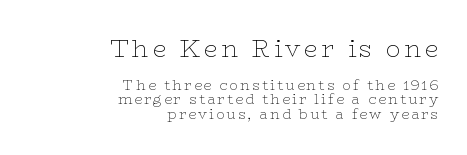
{"italic": "no", "bold": "no", "underline": "no", "align": "right", "line_spacing": "tight", "line_spacing_ratio": 1.06, "larger_block": "first", "size_ratio": 1.71, "glyph_px": 24}
